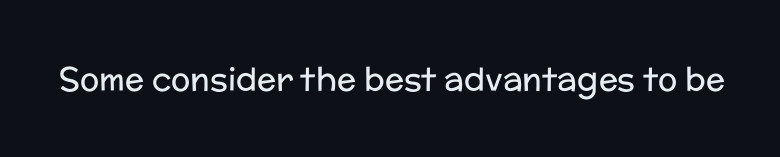
The rendering keeps characters at their native spacing. Each letter's strokes conclude bluntly, with no projecting serifs. Heaviness? Minimal to ordinary, like unemphasized prose. Clear beneath every line of the passage. Character widths vary here, with narrow letters taking less room than wide ones.
